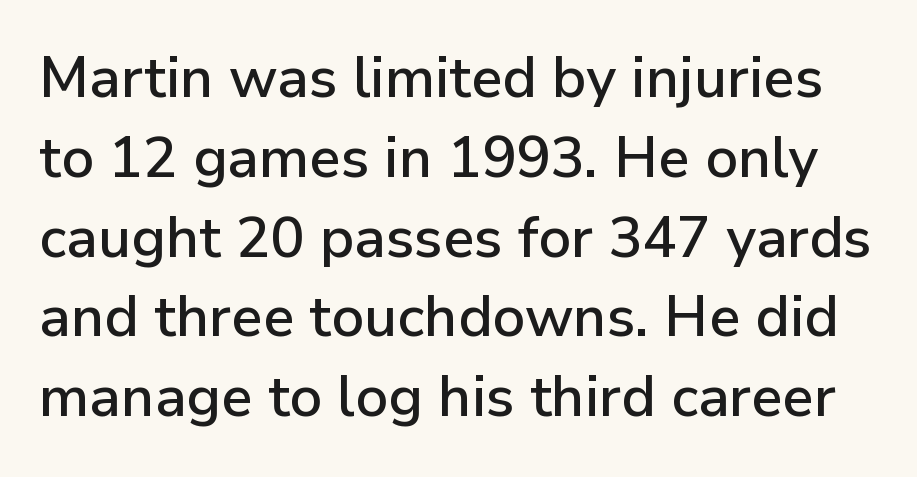
Inter-character spacing is left at the font's built-in metrics. In terms of posture, this sample is upright. Is this a fixed-width face? No — the glyphs have proportional, varying widths. Nope, no serifs anywhere on these letters. Honestly, there is no underline to notice here at all. Compared with typical paragraphs, the rows here are spaced about the same.
